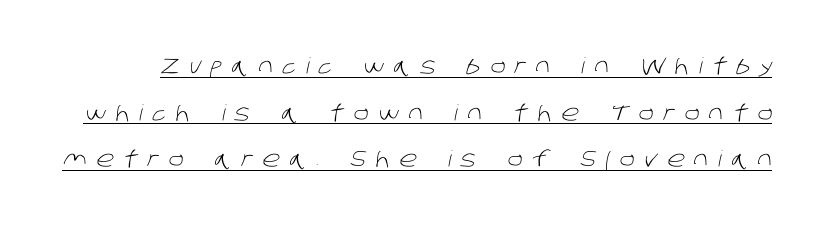
The image shows 22 px text type; set loose line spacing (2.12x), unusually wide letter spacing (+0.44 em), underlined.
